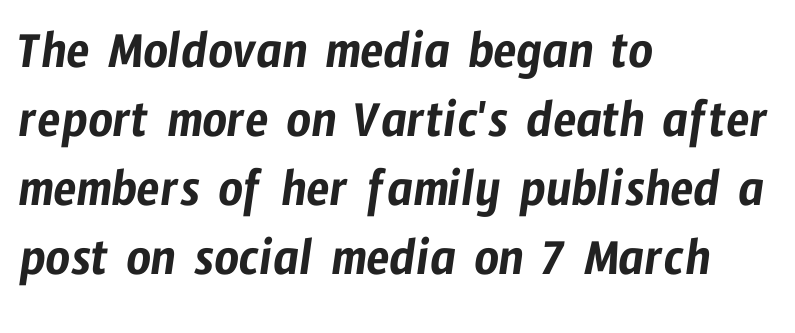
Serif or sans? Sans — the stroke terminals are bare. Each word holds together tightly as a unit, with standard inter-letter gaps. Which margin do the lines hug? The left one — the right edge is uneven. Underline: absent.
